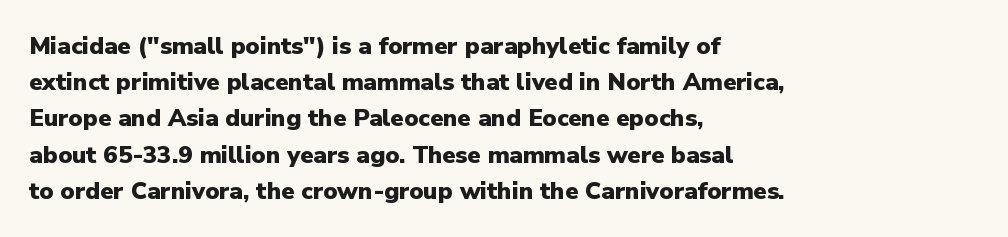
Q: Is the text bold? A: Yes.
Q: Is the text italic (slanted)? A: No, it is upright.
Q: Is the text underlined? A: No.
Q: How is the paragraph aligned? A: Left-aligned.
Q: Is the spacing between letters normal or unusually wide? A: Normal.
Q: Is the spacing between lines tight, normal or loose? A: Normal.
